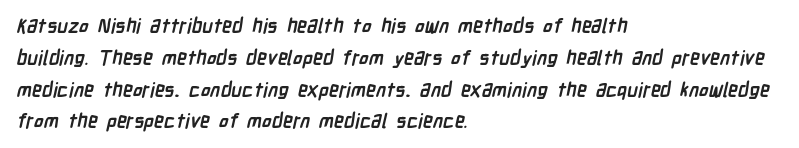
Students, this is bold: see how much ink each stroke carries. The letterforms sit shoulder to shoulder at normal distance. Does the copy run flush right? No — it runs flush left. Bare-footed words on every line.
